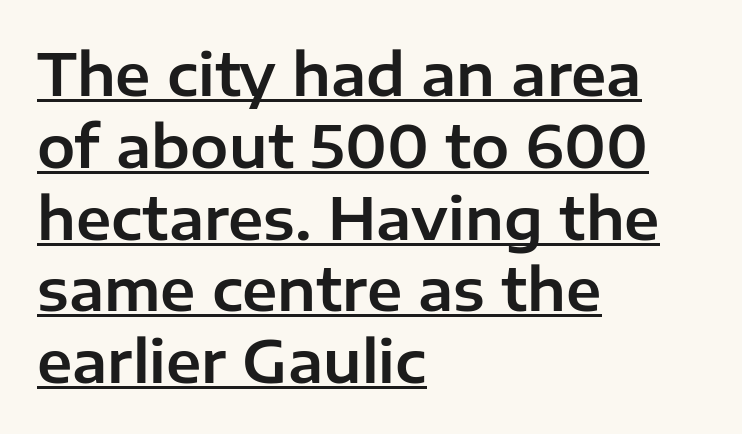
Q: Is the text italic (slanted)? A: No, it is upright.
Q: Is the typeface a serif or a sans-serif typeface? A: Sans-serif.
Q: Is the text underlined? A: Yes.
Q: How is the paragraph aligned? A: Left-aligned.
Q: Is the spacing between letters normal or unusually wide? A: Normal.
Q: Is the spacing between lines tight, normal or loose? A: Normal.
Q: Width (condensed, normal, or wide)? A: Normal.
Q: Stroke contrast? A: Low.
Q: x-height? A: Medium.
Q: Monospaced? A: No.
